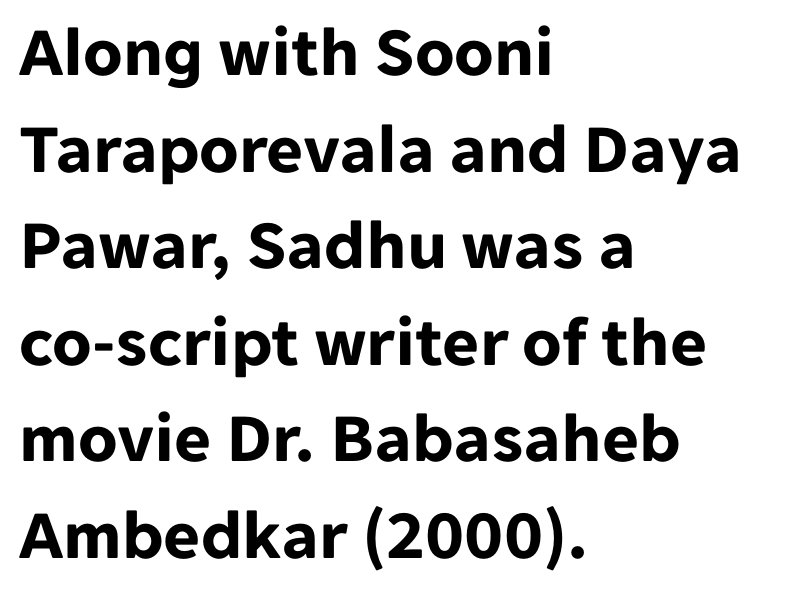
The image shows 71 px bold sans-serif type, upright; set left-aligned, normal line spacing (1.36x), normal letter spacing, not underlined; low stroke contrast and a medium x-height.
